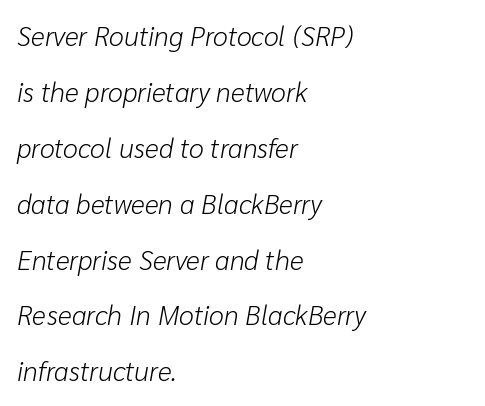
Q: Is the text bold? A: No.
Q: Is the text italic (slanted)? A: Yes, it leans right by about 10 degrees.
Q: Is the text underlined? A: No.
Q: How is the paragraph aligned? A: Left-aligned.
Q: Is the spacing between letters normal or unusually wide? A: Normal.
Q: Is the spacing between lines tight, normal or loose? A: Loose.
